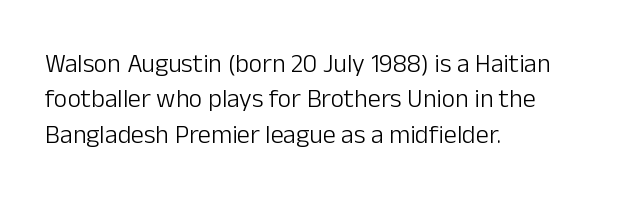
The image shows 26 px text type, upright; set left-aligned, normal line spacing (1.36x), normal letter spacing, not underlined.
